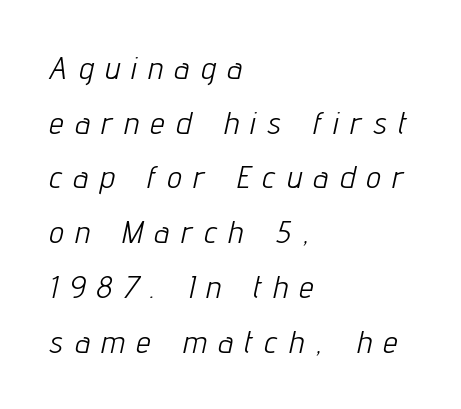
The image shows 32 px light, condensed type, italic (leaning right); set left-aligned, line spacing 1.71x, unusually wide letter spacing (+0.38 em), not underlined; low stroke contrast and a medium x-height.
